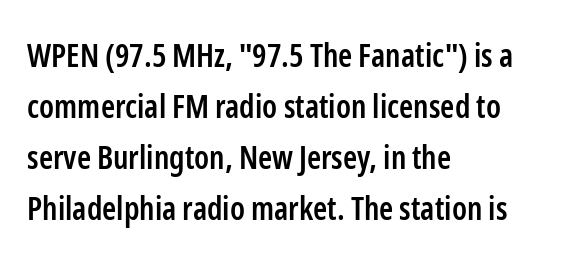
Here the designer chose a conventional face with non-uniform glyph widths. This sample keeps an unexceptional amount of space between lines. This is the in-between weight designers call semibold or demi. This sample is left-justified, so line endings fall wherever the words run out.
